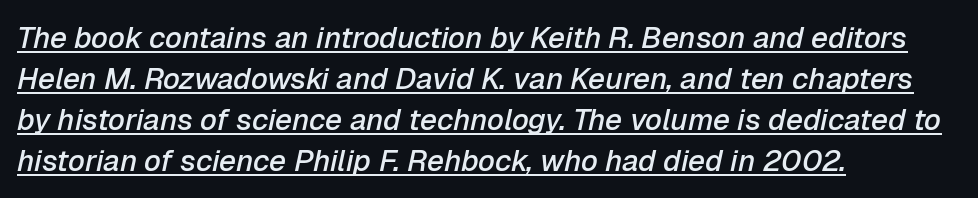
Q: Is the text bold? A: Semi-bold.
Q: Is the text italic (slanted)? A: Yes, it leans right by about 12 degrees.
Q: Is the text underlined? A: Yes.
Q: How is the paragraph aligned? A: Left-aligned.
Q: Is the spacing between letters normal or unusually wide? A: Normal.
Q: Is the spacing between lines tight, normal or loose? A: Normal.
Q: Width (condensed, normal, or wide)? A: Normal.
Q: Stroke contrast? A: Low.
Q: x-height? A: Medium.
Q: Monospaced? A: No.
